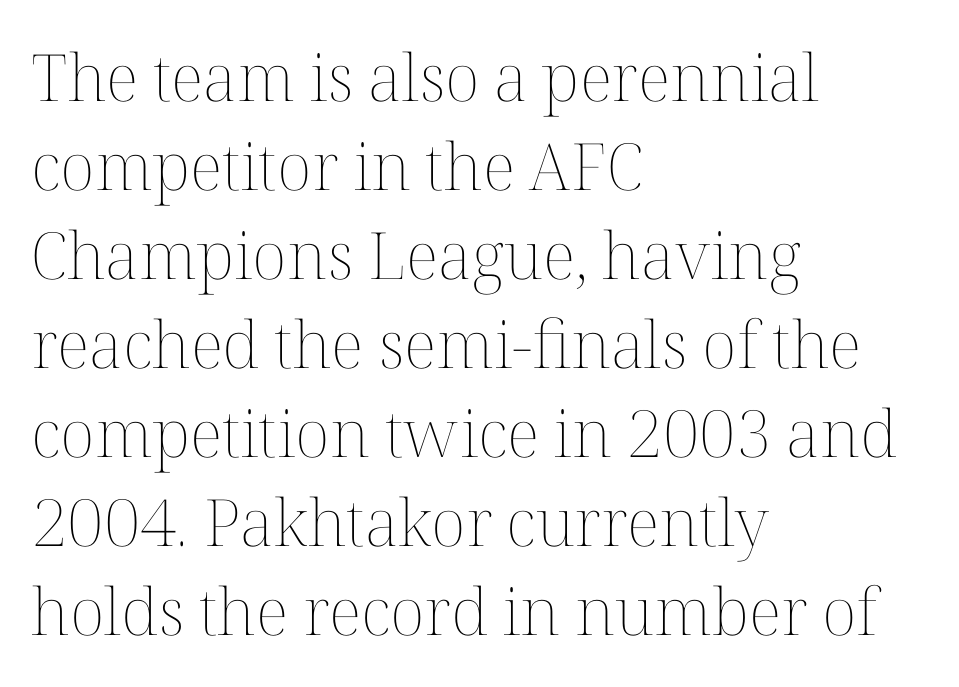
{"italic": "no", "bold": "no", "weight": "thin", "width": "normal", "stroke_contrast": "medium", "x_height": "medium", "monospaced": "no", "underline": "no", "align": "left", "line_spacing": "normal", "line_spacing_ratio": 1.37, "letter_spacing": "normal", "letter_spacing_em": 0.0, "glyph_px": 65}
